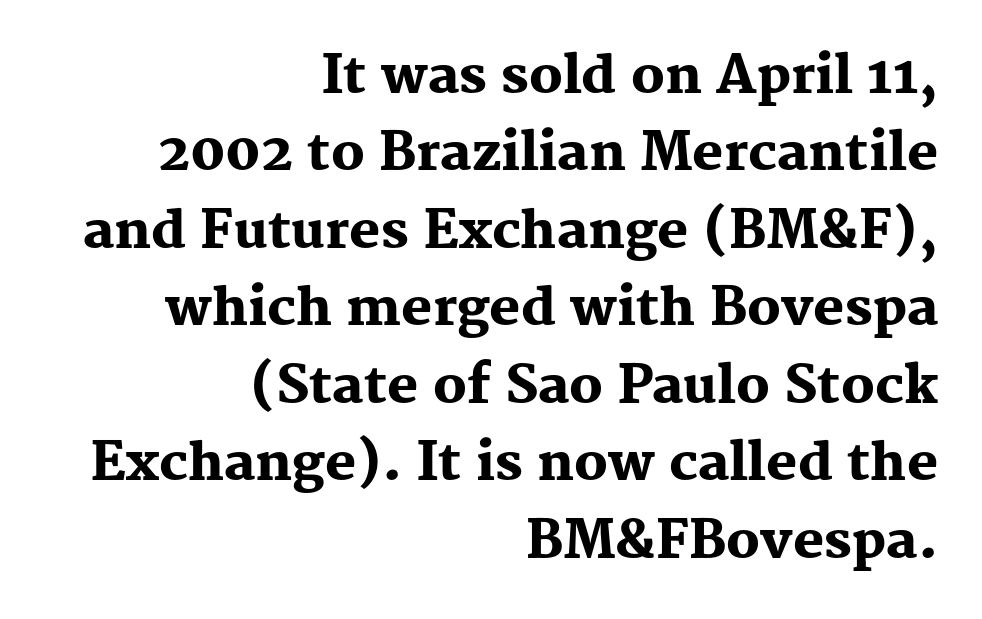
Q: Is the text bold? A: Yes.
Q: Is the text italic (slanted)? A: No, it is upright.
Q: Is the typeface a serif or a sans-serif typeface? A: Serif.
Q: Is the text underlined? A: No.
Q: How is the paragraph aligned? A: Right-aligned.
Q: Is the spacing between letters normal or unusually wide? A: Normal.
Q: Is the spacing between lines tight, normal or loose? A: Normal.
Q: Width (condensed, normal, or wide)? A: Normal.
Q: Stroke contrast? A: Medium.
Q: x-height? A: Medium.
Q: Monospaced? A: No.
